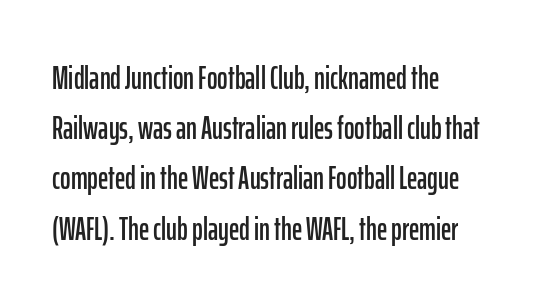
Q: Is the text italic (slanted)? A: No, it is upright.
Q: Is the typeface a serif or a sans-serif typeface? A: Sans-serif.
Q: Is the text underlined? A: No.
Q: How is the paragraph aligned? A: Left-aligned.
Q: Is the spacing between letters normal or unusually wide? A: Normal.
Q: Is the spacing between lines tight, normal or loose? A: Normal.
Q: Width (condensed, normal, or wide)? A: Condensed.
Q: Stroke contrast? A: Low.
Q: x-height? A: Medium.
Q: Monospaced? A: No.
